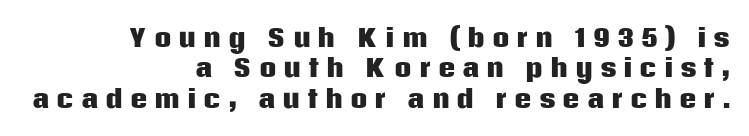
{"italic": "no", "bold": "yes", "underline": "no", "align": "right", "line_spacing": "normal", "line_spacing_ratio": 1.27, "letter_spacing": "wide", "letter_spacing_em": 0.29, "glyph_px": 24}
